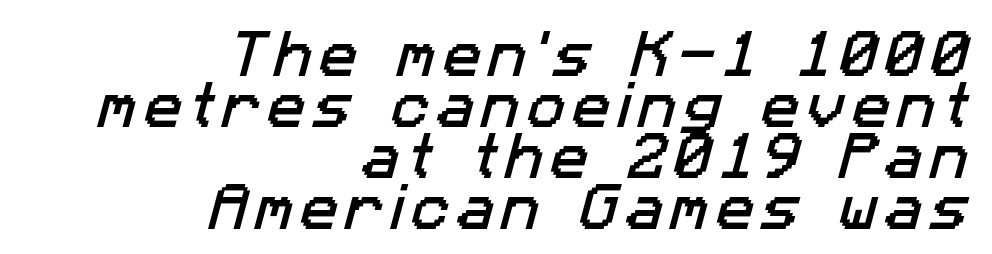
{"serif": "no", "width": "normal", "stroke_contrast": "low", "x_height": "medium", "monospaced": "no", "underline": "no", "align": "right", "line_spacing": "tight", "line_spacing_ratio": 1.0, "glyph_px": 51}
